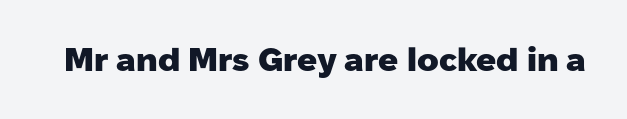
The letters advance in unequal steps, a hallmark of proportional type. Serifs: no, the terminals of the letterforms are clean. The lettering stays uniformly vertical, giving the passage a roman look. How are the letters spaced? Ordinarily, with no added tracking. Only glyphs here, with clear space below each row.
